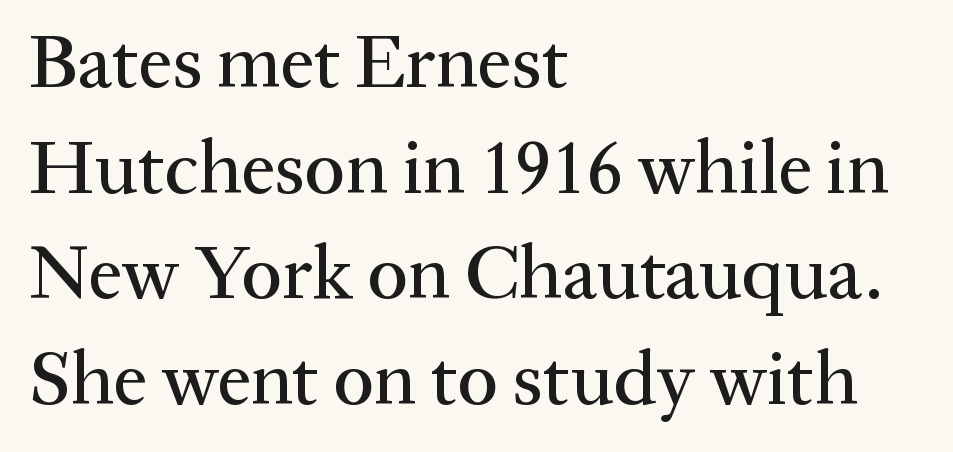
The image shows 76 px serif type, upright; set left-aligned, normal line spacing (1.39x), normal letter spacing, not underlined; medium stroke contrast and a medium x-height.
